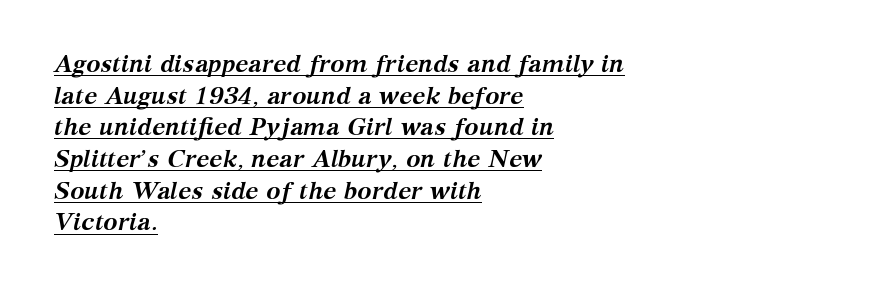
{"italic": "yes", "lean": "right", "slant_degrees": 12, "bold": "yes", "underline": "yes", "align": "left", "line_spacing": "normal", "line_spacing_ratio": 1.32, "letter_spacing": "normal", "letter_spacing_em": 0.0, "glyph_px": 24}
